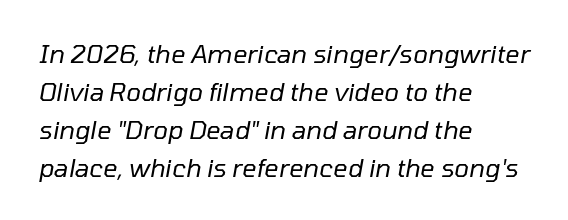
Q: Is the text bold? A: No.
Q: Is the text italic (slanted)? A: Yes, it leans right by about 10 degrees.
Q: Is the text underlined? A: No.
Q: How is the paragraph aligned? A: Left-aligned.
Q: Is the spacing between letters normal or unusually wide? A: Normal.
Q: Is the spacing between lines tight, normal or loose? A: Normal.
